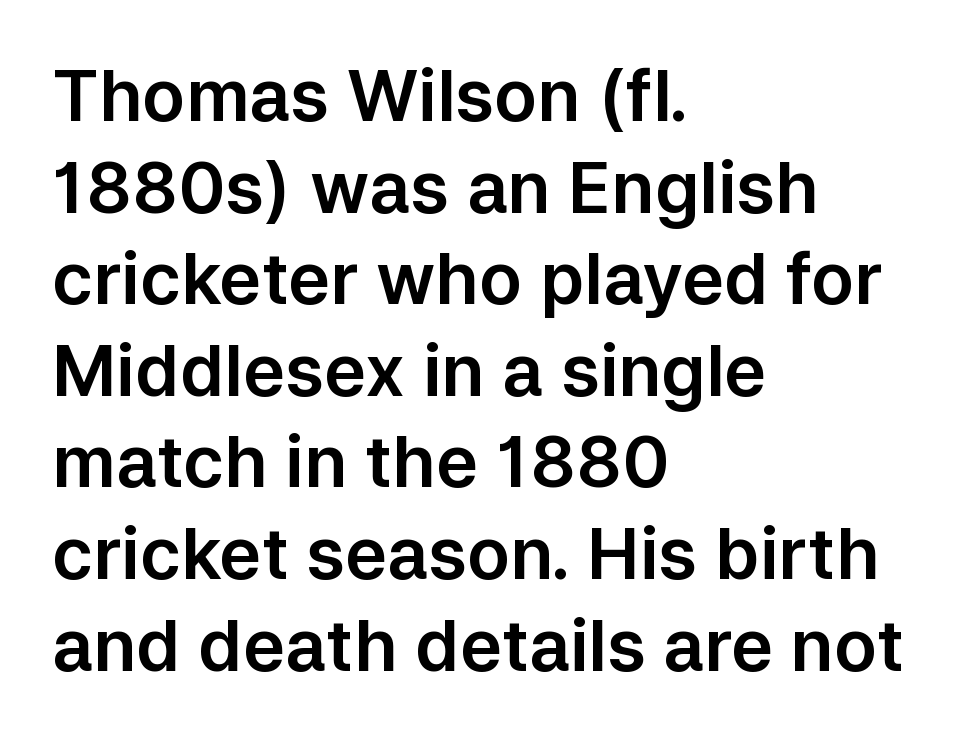
{"serif": "no", "italic": "no", "width": "normal", "stroke_contrast": "low", "x_height": "medium", "monospaced": "no", "underline": "no", "align": "left", "line_spacing": "normal", "line_spacing_ratio": 1.29, "letter_spacing": "normal", "letter_spacing_em": 0.0, "glyph_px": 71}
